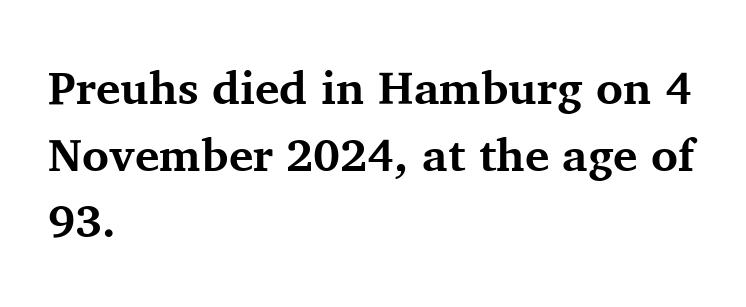
Q: Is the text bold? A: Yes.
Q: Is the text italic (slanted)? A: No, it is upright.
Q: Is the typeface a serif or a sans-serif typeface? A: Serif.
Q: Is the text underlined? A: No.
Q: How is the paragraph aligned? A: Left-aligned.
Q: Is the spacing between letters normal or unusually wide? A: Normal.
Q: Is the spacing between lines tight, normal or loose? A: Normal.
Q: Width (condensed, normal, or wide)? A: Normal.
Q: Stroke contrast? A: Medium.
Q: x-height? A: Medium.
Q: Monospaced? A: No.
